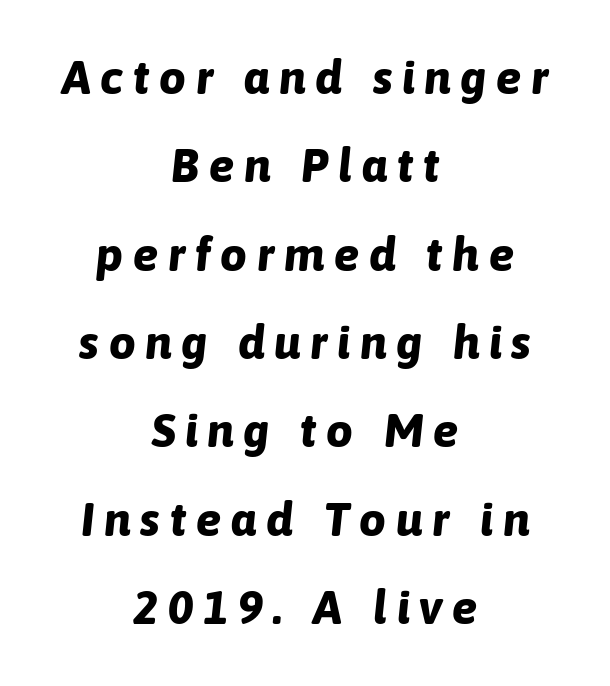
Looking at the ascenders, they clearly lean. Bold? Absolutely — the strokes are thick and heavy. Substantial extra tracking has been applied to these lines. Letters rest on an invisible, unmarked baseline.
